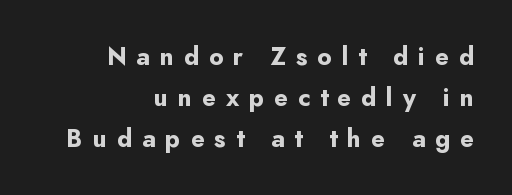
Q: Is the text bold? A: Yes.
Q: Is the text italic (slanted)? A: No, it is upright.
Q: Is the text underlined? A: No.
Q: How is the paragraph aligned? A: Right-aligned.
Q: Is the spacing between letters normal or unusually wide? A: Unusually wide.
Q: Is the spacing between lines tight, normal or loose? A: Normal.
